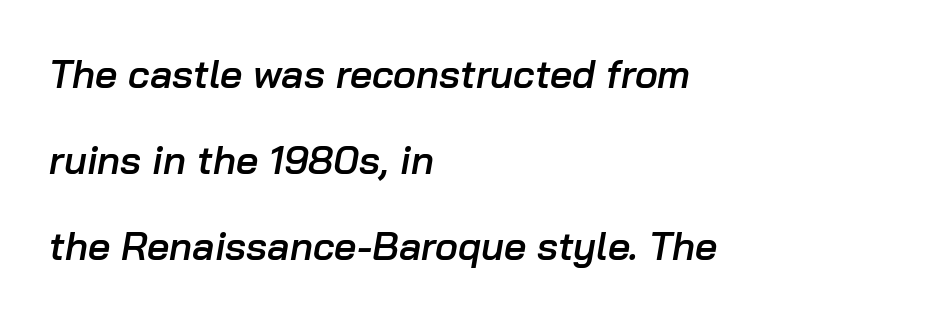
{"italic": "yes", "lean": "right", "slant_degrees": 10, "bold": "semi", "weight": "semibold", "width": "normal", "stroke_contrast": "low", "x_height": "medium", "monospaced": "no", "underline": "no", "align": "left", "line_spacing": "loose", "line_spacing_ratio": 2.21, "letter_spacing": "normal", "letter_spacing_em": 0.0, "glyph_px": 39}
